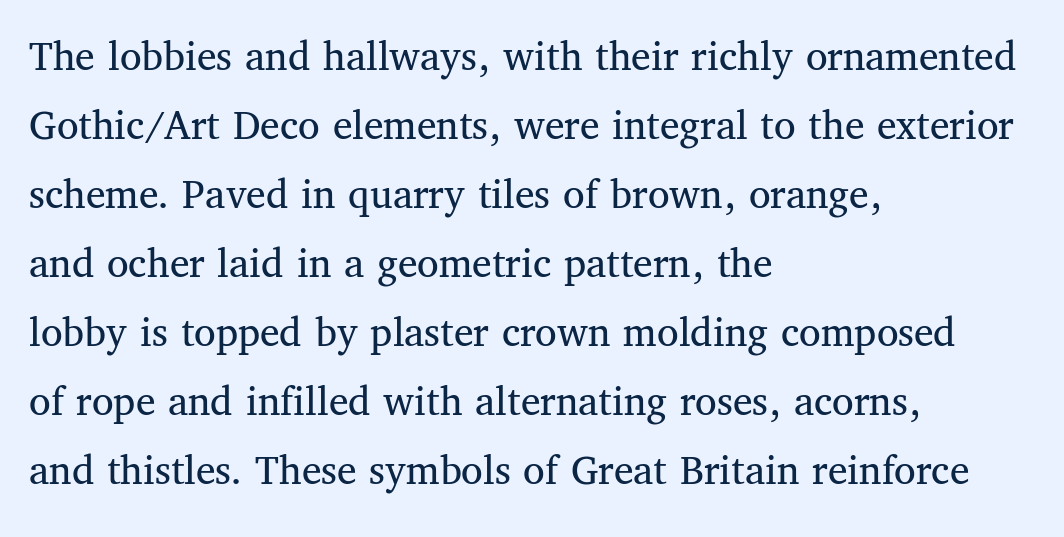
Q: Is the text bold? A: No.
Q: Is the text italic (slanted)? A: No, it is upright.
Q: Is the typeface a serif or a sans-serif typeface? A: Serif.
Q: Is the text underlined? A: No.
Q: How is the paragraph aligned? A: Left-aligned.
Q: Is the spacing between letters normal or unusually wide? A: Normal.
Q: Is the spacing between lines tight, normal or loose? A: Normal.
Q: Width (condensed, normal, or wide)? A: Normal.
Q: Stroke contrast? A: Medium.
Q: x-height? A: Medium.
Q: Monospaced? A: No.
